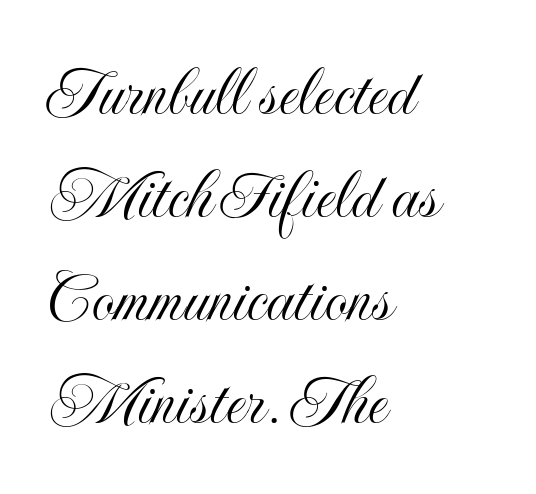
{"width": "condensed", "x_height": "small", "monospaced": "no", "underline": "no", "align": "left", "line_spacing": "normal", "line_spacing_ratio": 1.39, "letter_spacing": "normal", "letter_spacing_em": 0.0, "glyph_px": 74}
